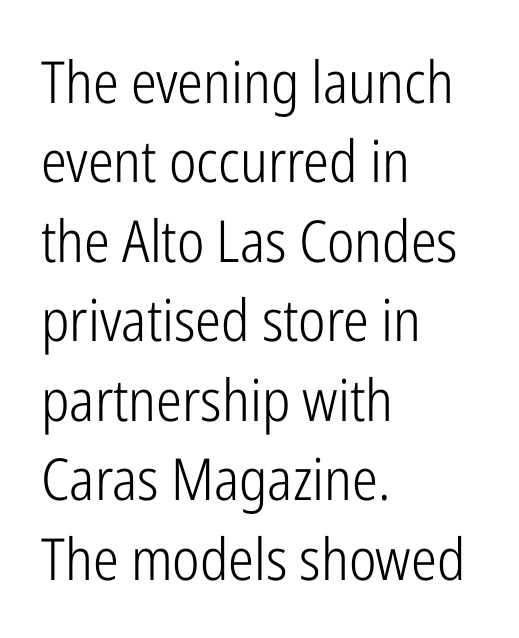
Stroke mass is kept to a normal reading level or below. Clear beneath every line of the passage. I'd call this a sans setting — the letters go barefoot. You can tell it's not italic because the verticals are truly vertical.
